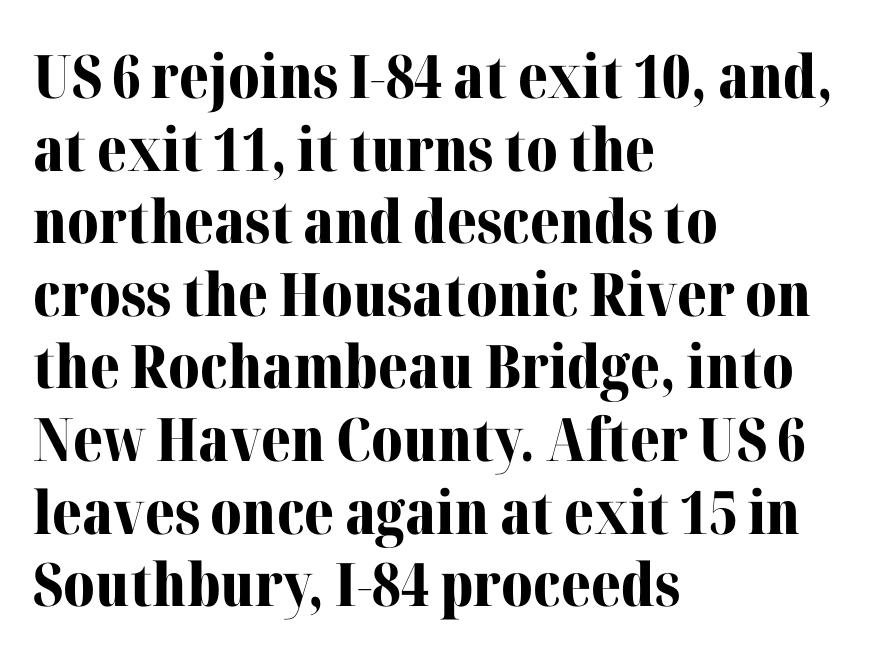
Regarding serifs, this sample has them. The type is set solid horizontally, with unmodified tracking. Weight: bold. Beneath every word, the page is bare.
